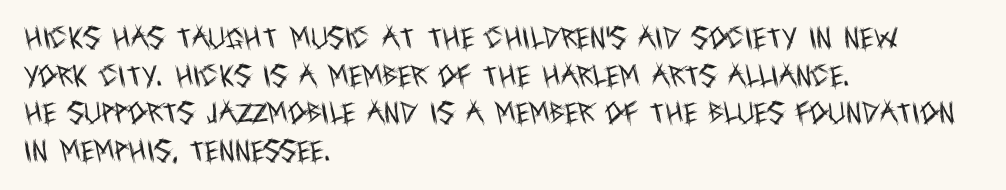
The setting favours the left margin, as ordinary paragraphs usually do. The face looks like a standard text weight, possibly lighter. Each row of text sits above clean, open space. Posture: straight, roman, zero tilt.
